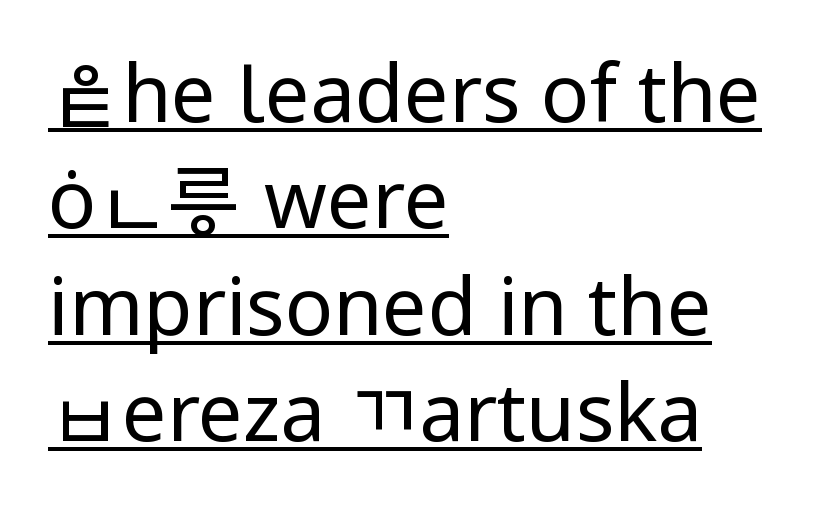
{"serif": "no", "italic": "no", "bold": "no", "weight": "regular", "width": "normal", "stroke_contrast": "low", "x_height": "medium", "monospaced": "no", "underline": "yes", "align": "left", "line_spacing": "normal", "line_spacing_ratio": 1.33, "letter_spacing": "normal", "letter_spacing_em": 0.0, "glyph_px": 80}
